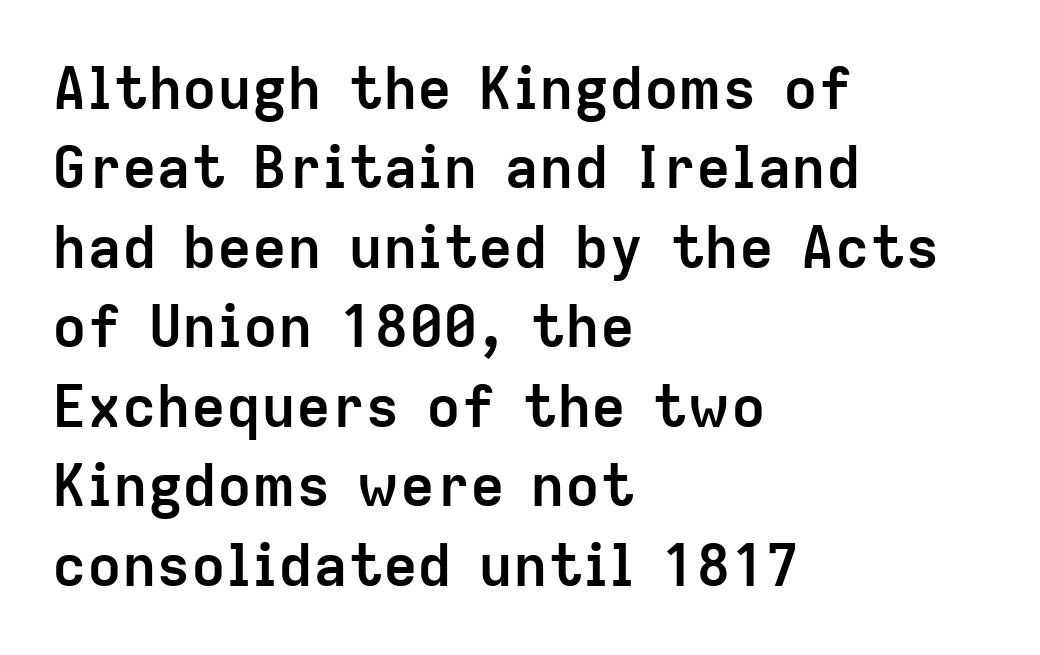
Q: Is the text bold? A: Yes.
Q: Is the text italic (slanted)? A: No, it is upright.
Q: Is the typeface a serif or a sans-serif typeface? A: Sans-serif.
Q: Is the text underlined? A: No.
Q: How is the paragraph aligned? A: Left-aligned.
Q: Is the spacing between letters normal or unusually wide? A: Normal.
Q: Is the spacing between lines tight, normal or loose? A: Normal.
Q: Width (condensed, normal, or wide)? A: Normal.
Q: Stroke contrast? A: Low.
Q: x-height? A: Medium.
Q: Monospaced? A: No.
